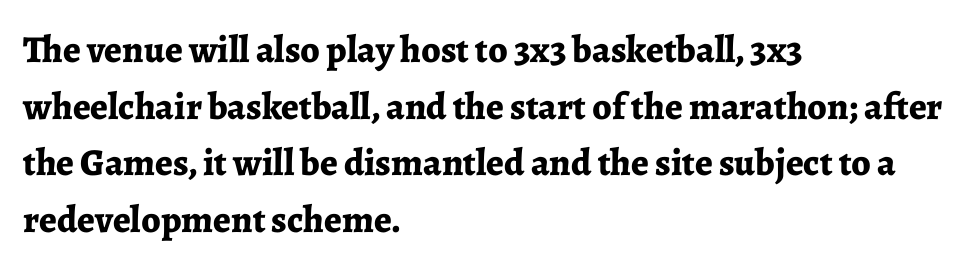
No italicization has been applied; the sample stays upright. The strip under each line holds only bare page. Heavy-handed strokes throughout: this text is bold. The letterforms sit shoulder to shoulder at normal distance.
